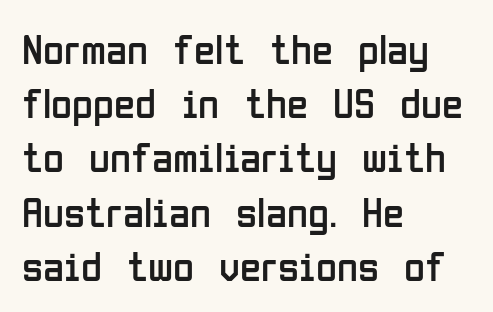
Stroke terminals: plain, sans-serif. Posture: upright roman. Weight: regular or lighter. Bare-footed words on every line. The designer left line spacing at the default. Do the characters align in a grid? No, the font is proportional.
